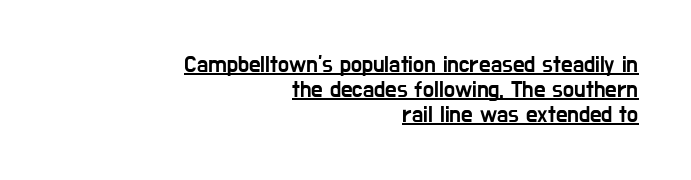
Q: Is the text italic (slanted)? A: No, it is upright.
Q: Is the text underlined? A: Yes.
Q: How is the paragraph aligned? A: Right-aligned.
Q: Is the spacing between letters normal or unusually wide? A: Normal.
Q: Is the spacing between lines tight, normal or loose? A: Tight.
